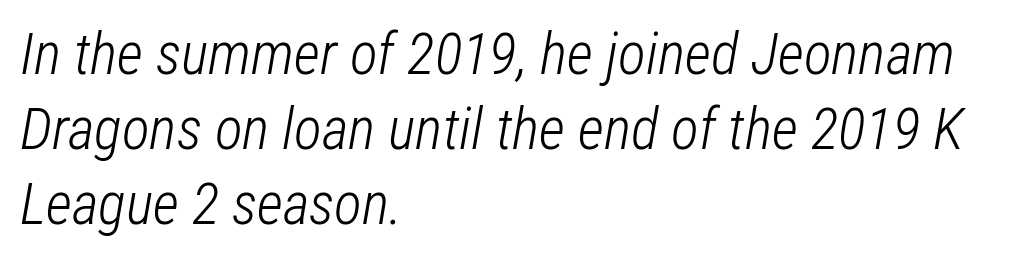
{"italic": "yes", "lean": "right", "slant_degrees": 12, "bold": "no", "weight": "light", "width": "condensed", "stroke_contrast": "low", "x_height": "medium", "monospaced": "no", "underline": "no", "align": "left", "line_spacing": "normal", "line_spacing_ratio": 1.29, "letter_spacing": "normal", "letter_spacing_em": 0.0, "glyph_px": 58}
